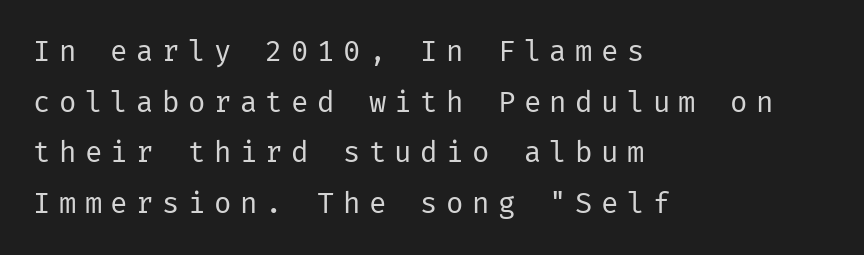
The image shows 29 px regular-weight sans-serif type, upright; set left-aligned, line spacing 1.75x, unusually wide letter spacing (+0.29 em), not underlined; low stroke contrast and a medium x-height.
